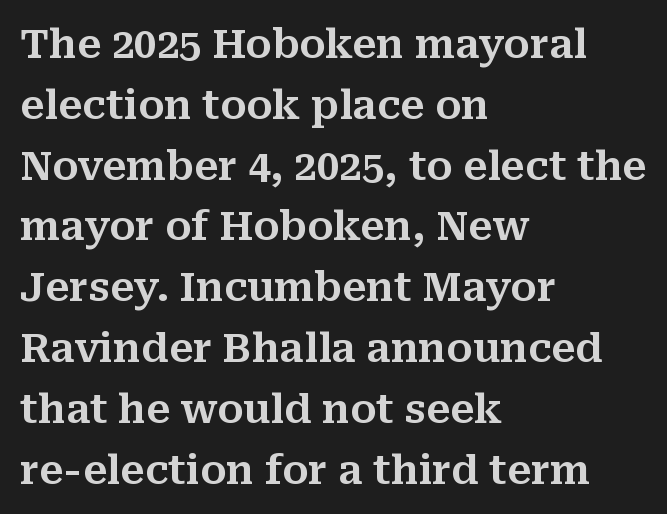
The foot of each line stays bare and open. Unlike italic type, these characters show no tilt at all. What kind of face is this? One with serifs. Looks like regular typesetting: each glyph gets only the width it needs.
